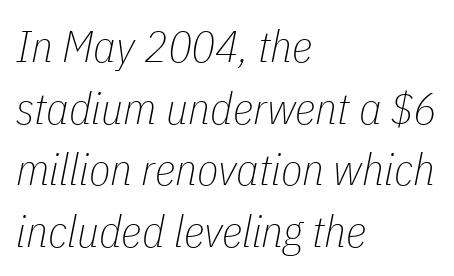
The image shows 44 px thin, condensed type, italic (leaning right); set left-aligned, normal line spacing (1.4x), normal letter spacing, not underlined; low stroke contrast and a medium x-height.
